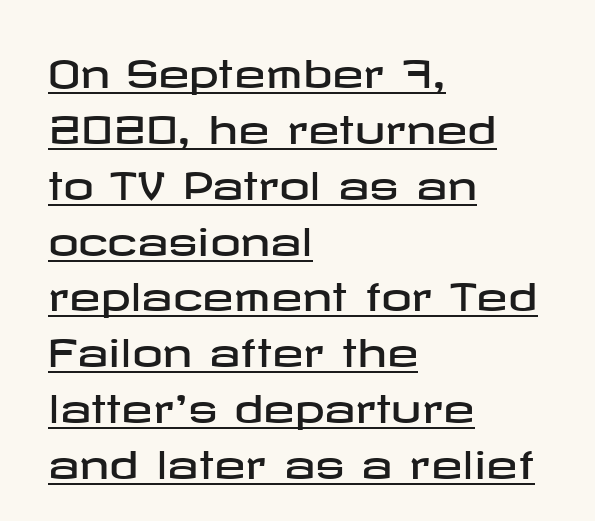
The image shows 38 px wide sans-serif type, upright; set left-aligned, normal line spacing (1.47x), normal letter spacing, underlined; low stroke contrast and a medium x-height.
